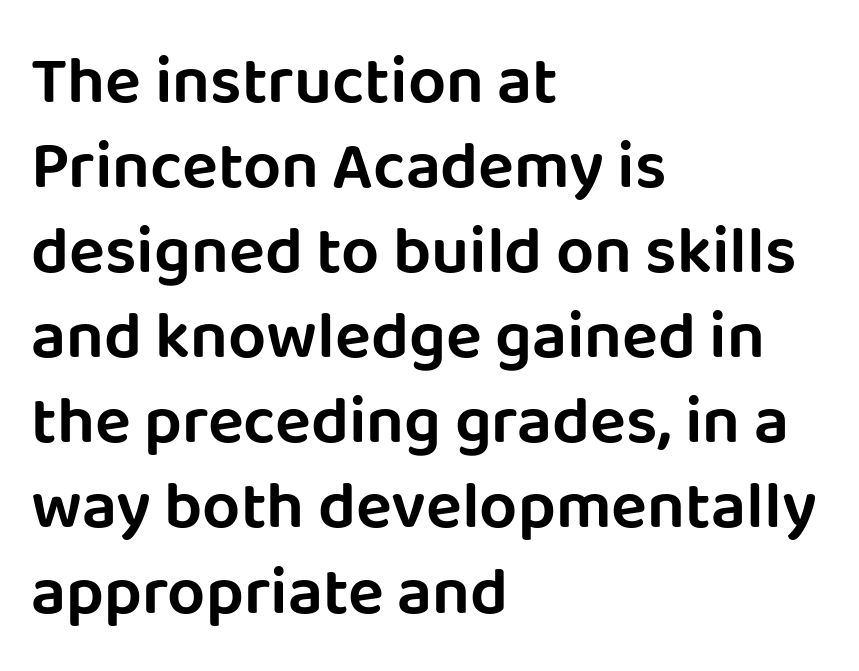
Q: Is the text italic (slanted)? A: No, it is upright.
Q: Is the typeface a serif or a sans-serif typeface? A: Sans-serif.
Q: Is the text underlined? A: No.
Q: How is the paragraph aligned? A: Left-aligned.
Q: Is the spacing between letters normal or unusually wide? A: Normal.
Q: Is the spacing between lines tight, normal or loose? A: Normal.
Q: Width (condensed, normal, or wide)? A: Normal.
Q: Stroke contrast? A: Low.
Q: x-height? A: Large.
Q: Monospaced? A: No.
